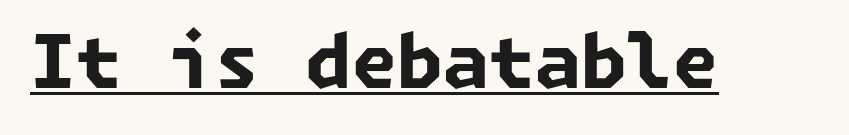
Q: Is the text bold? A: Yes.
Q: Is the typeface a serif or a sans-serif typeface? A: Sans-serif.
Q: Is the text underlined? A: Yes.
Q: Is the spacing between letters normal or unusually wide? A: Normal.
Q: Width (condensed, normal, or wide)? A: Normal.
Q: Stroke contrast? A: Low.
Q: x-height? A: Medium.
